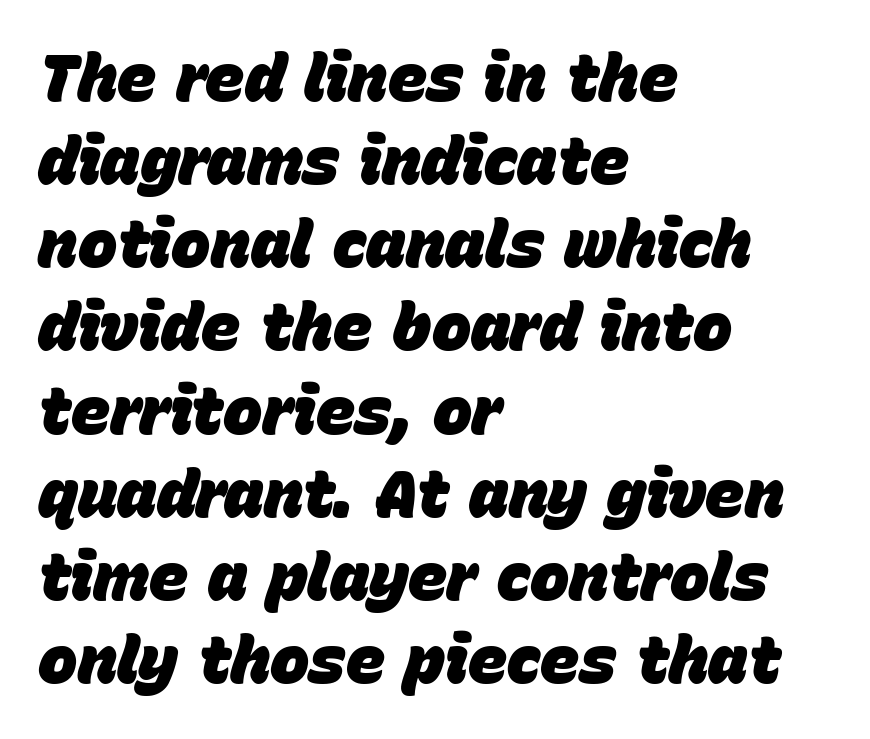
Visually the block forms a straight wall on the left and a jagged coastline on the right. Glance below the letters and you will spot only blank space. These lines are rendered in a variable-pitch font. In terms of posture, this sample is oblique. Vertical spacing — default. Letter spacing: default.
